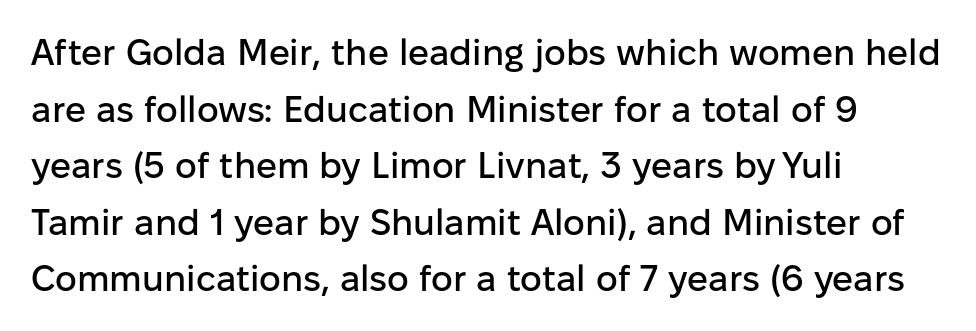
{"serif": "no", "italic": "no", "width": "normal", "stroke_contrast": "low", "x_height": "medium", "monospaced": "no", "underline": "no", "align": "left", "line_spacing": "normal", "line_spacing_ratio": 1.53, "letter_spacing": "normal", "letter_spacing_em": 0.0, "glyph_px": 37}
